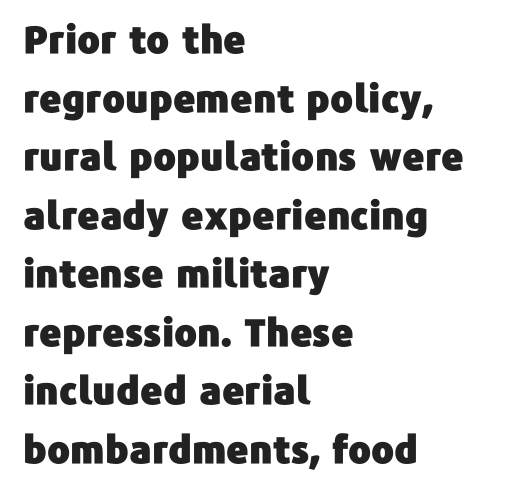
Q: Is the text italic (slanted)? A: No, it is upright.
Q: Is the typeface a serif or a sans-serif typeface? A: Sans-serif.
Q: Is the text underlined? A: No.
Q: How is the paragraph aligned? A: Left-aligned.
Q: Is the spacing between letters normal or unusually wide? A: Normal.
Q: Is the spacing between lines tight, normal or loose? A: Normal.
Q: Width (condensed, normal, or wide)? A: Normal.
Q: Stroke contrast? A: Low.
Q: x-height? A: Medium.
Q: Monospaced? A: No.
